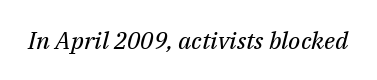
Q: Is the text bold? A: No.
Q: Is the text italic (slanted)? A: Yes, it leans right by about 14 degrees.
Q: Is the text underlined? A: No.
Q: Is the spacing between letters normal or unusually wide? A: Normal.
